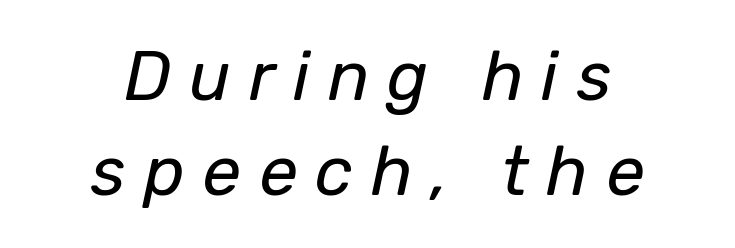
{"italic": "yes", "lean": "right", "slant_degrees": 12, "bold": "no", "weight": "regular", "width": "normal", "stroke_contrast": "low", "x_height": "medium", "monospaced": "no", "underline": "no", "align": "center", "line_spacing": "normal", "line_spacing_ratio": 1.37, "letter_spacing": "wide", "letter_spacing_em": 0.26, "glyph_px": 69}
